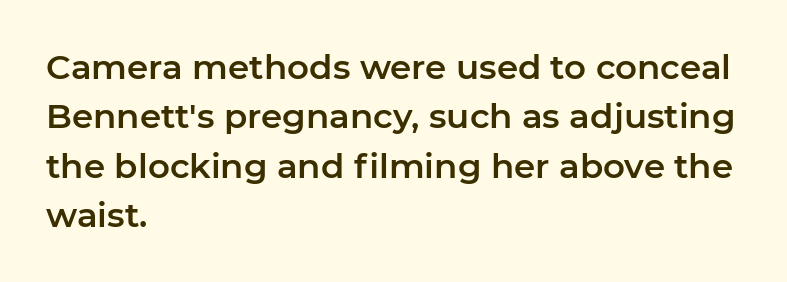
Q: Is the text italic (slanted)? A: No, it is upright.
Q: Is the typeface a serif or a sans-serif typeface? A: Sans-serif.
Q: Is the text underlined? A: No.
Q: How is the paragraph aligned? A: Left-aligned.
Q: Is the spacing between letters normal or unusually wide? A: Normal.
Q: Is the spacing between lines tight, normal or loose? A: Normal.
Q: Width (condensed, normal, or wide)? A: Normal.
Q: Stroke contrast? A: Low.
Q: x-height? A: Medium.
Q: Monospaced? A: No.
